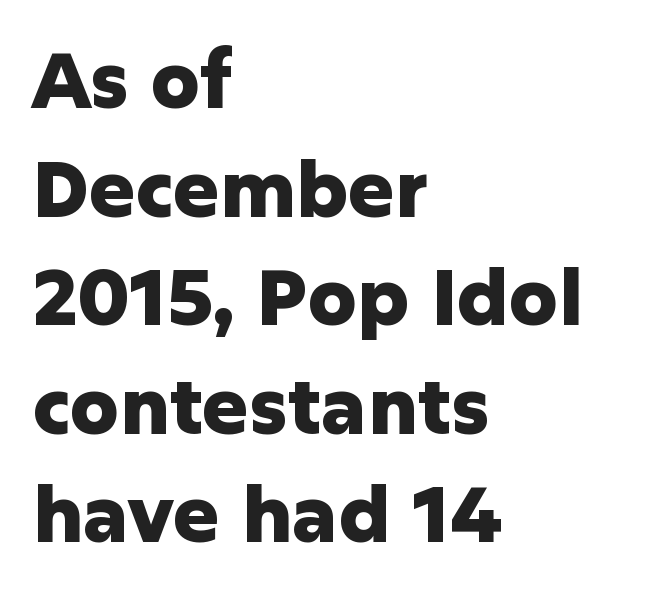
{"serif": "no", "italic": "no", "bold": "yes", "weight": "heavy", "width": "normal", "stroke_contrast": "low", "x_height": "medium", "monospaced": "no", "underline": "no", "align": "left", "line_spacing": "normal", "line_spacing_ratio": 1.41, "letter_spacing": "normal", "letter_spacing_em": 0.0, "glyph_px": 77}
